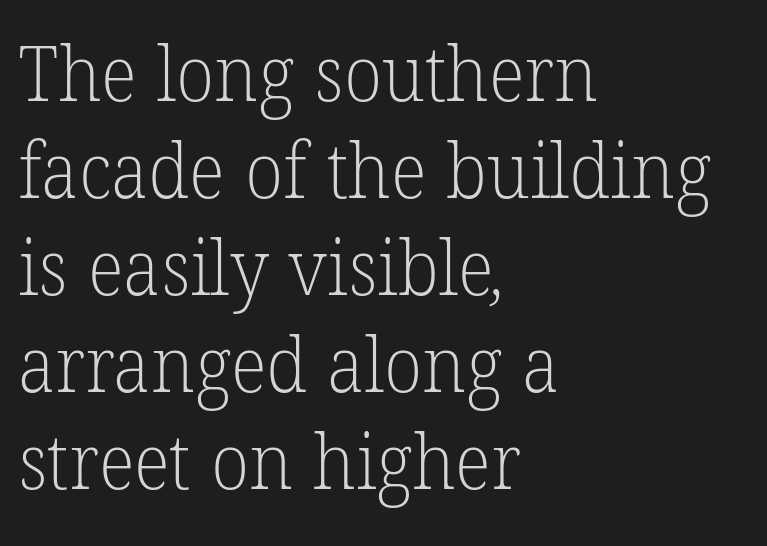
Q: Is the text bold? A: No.
Q: Is the typeface a serif or a sans-serif typeface? A: Serif.
Q: Is the text underlined? A: No.
Q: How is the paragraph aligned? A: Left-aligned.
Q: Is the spacing between letters normal or unusually wide? A: Normal.
Q: Is the spacing between lines tight, normal or loose? A: Normal.
Q: Width (condensed, normal, or wide)? A: Normal.
Q: Stroke contrast? A: Low.
Q: x-height? A: Medium.
Q: Monospaced? A: No.
